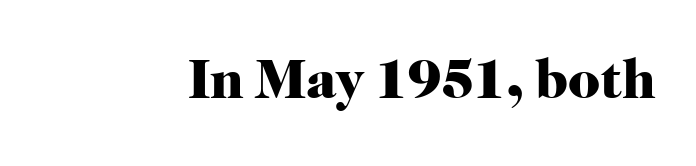
Q: Is the text bold? A: Yes.
Q: Is the text italic (slanted)? A: No, it is upright.
Q: Is the typeface a serif or a sans-serif typeface? A: Serif.
Q: Is the text underlined? A: No.
Q: Is the spacing between letters normal or unusually wide? A: Normal.
Q: Width (condensed, normal, or wide)? A: Normal.
Q: Stroke contrast? A: High.
Q: x-height? A: Medium.
Q: Monospaced? A: No.
